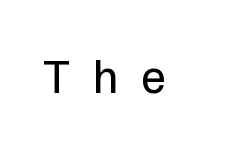
{"serif": "no", "italic": "no", "bold": "no", "weight": "regular", "width": "normal", "stroke_contrast": "low", "x_height": "medium", "monospaced": "no", "underline": "no", "letter_spacing": "wide", "letter_spacing_em": 0.46, "glyph_px": 48}
